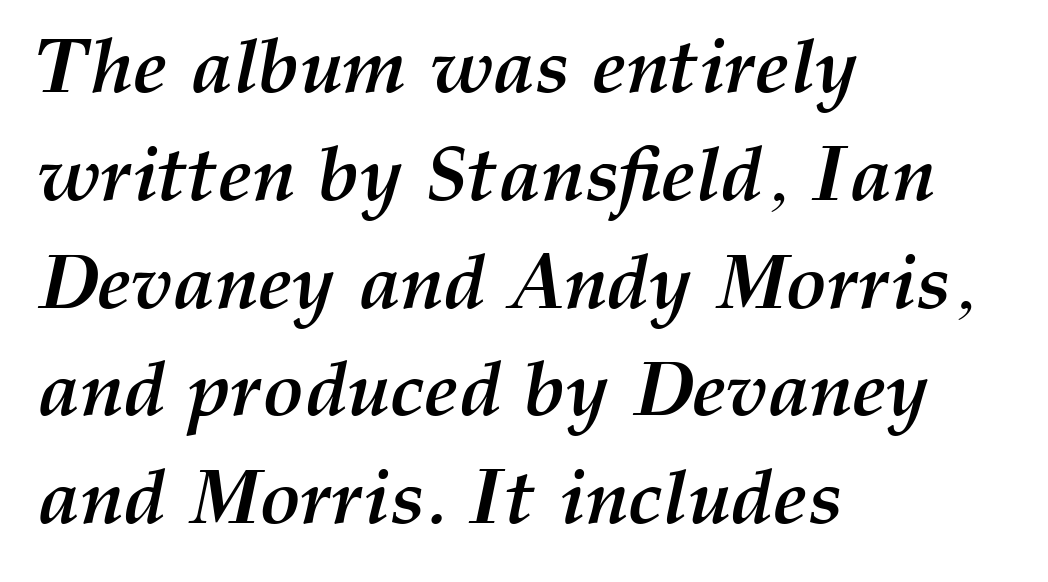
The image shows 77 px semibold type, italic (leaning right); set left-aligned, normal line spacing (1.4x), normal letter spacing, not underlined; medium stroke contrast and a medium x-height.
